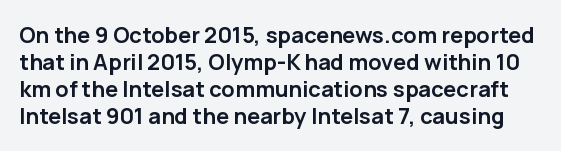
Q: Is the text bold? A: Yes.
Q: Is the text italic (slanted)? A: No, it is upright.
Q: Is the text underlined? A: No.
Q: Is the spacing between letters normal or unusually wide? A: Normal.
